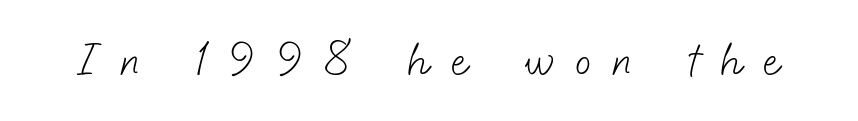
The image shows 47 px light sans-serif type; set unusually wide letter spacing (+0.46 em), not underlined; low stroke contrast and a small x-height.
